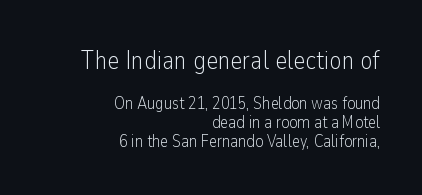
{"italic": "no", "bold": "no", "underline": "no", "align": "right", "line_spacing": "tight", "line_spacing_ratio": 1.1, "letter_spacing": "normal", "letter_spacing_em": 0.0, "larger_block": "first", "size_ratio": 1.53, "glyph_px": 26}
